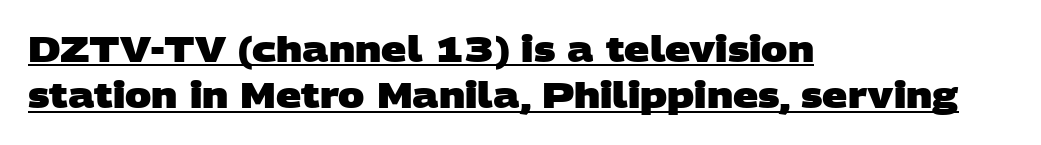
{"serif": "no", "bold": "yes", "weight": "heavy", "width": "wide", "stroke_contrast": "low", "x_height": "large", "monospaced": "no", "underline": "yes", "align": "left", "line_spacing": "normal", "line_spacing_ratio": 1.32, "letter_spacing": "normal", "letter_spacing_em": 0.0, "glyph_px": 35}
